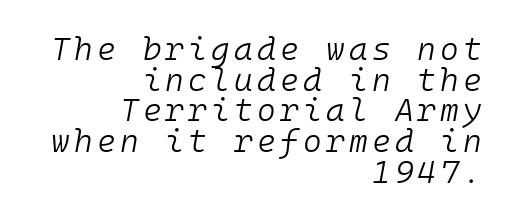
Caption: face not bold, strokes unweighted. Does the leading feel generous? Not at all — it's pinched. Do the characters align in a grid? Yes, the font is monospaced. The glyphs look as if they've been sheared to an angle.
